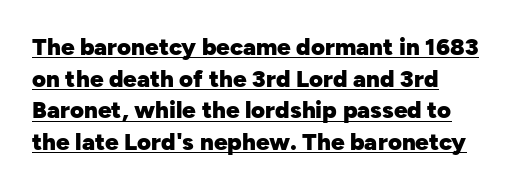
Q: Is the text bold? A: Yes.
Q: Is the text italic (slanted)? A: No, it is upright.
Q: Is the text underlined? A: Yes.
Q: How is the paragraph aligned? A: Left-aligned.
Q: Is the spacing between letters normal or unusually wide? A: Normal.
Q: Is the spacing between lines tight, normal or loose? A: Normal.
